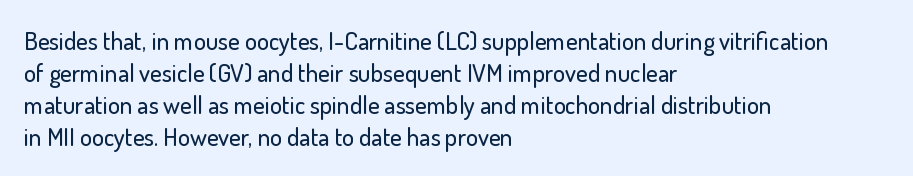
{"italic": "no", "underline": "no", "align": "left", "line_spacing": "normal", "line_spacing_ratio": 1.28, "letter_spacing": "normal", "letter_spacing_em": 0.0, "glyph_px": 25}
